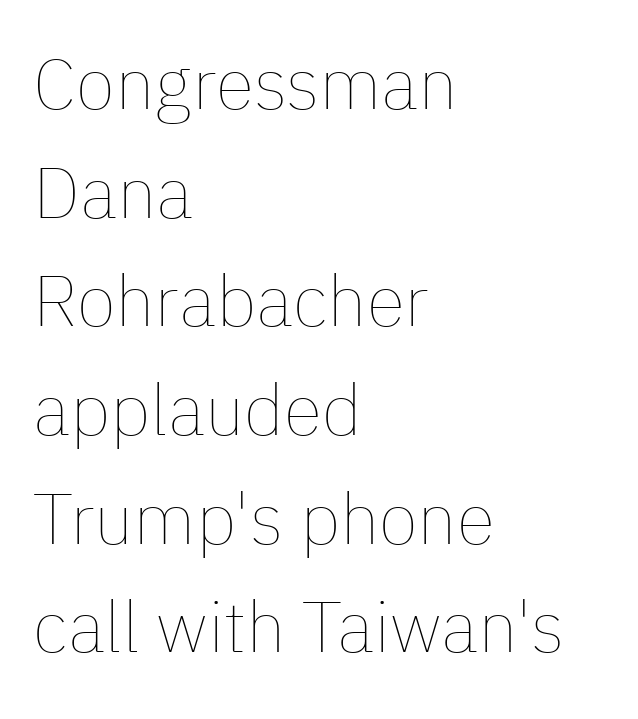
Q: Is the text bold? A: No.
Q: Is the text italic (slanted)? A: No, it is upright.
Q: Is the text underlined? A: No.
Q: How is the paragraph aligned? A: Left-aligned.
Q: Is the spacing between letters normal or unusually wide? A: Normal.
Q: Is the spacing between lines tight, normal or loose? A: Normal.
Q: Width (condensed, normal, or wide)? A: Normal.
Q: Stroke contrast? A: Low.
Q: x-height? A: Medium.
Q: Monospaced? A: No.
